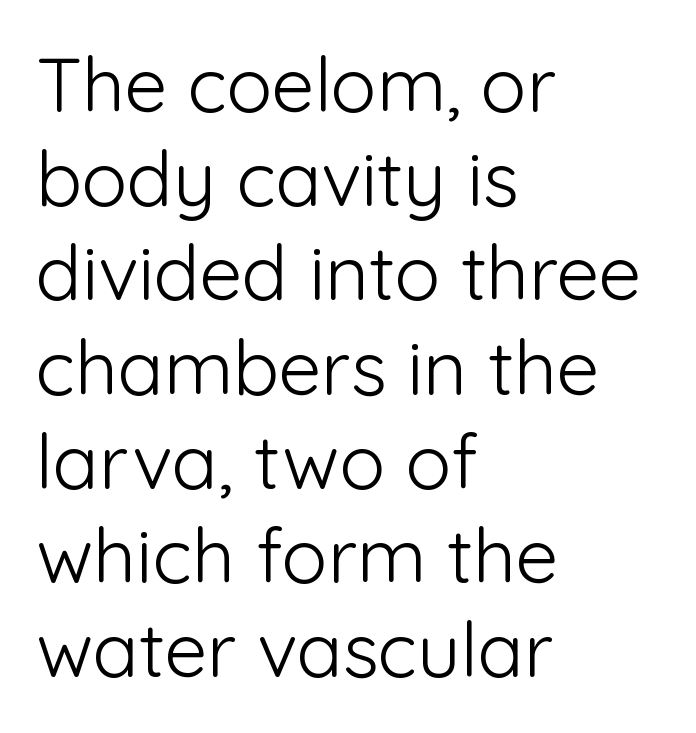
A typesetter would call this proportional, since set widths differ per character. The letterforms sit at book weight or below. You can tell from the bare stems that sans-serif type was used. Nobody touched the tracking dial on this one. The text block is weighted toward the left margin, trailing off unevenly rightward. The string is rendered with underlining switched off.
